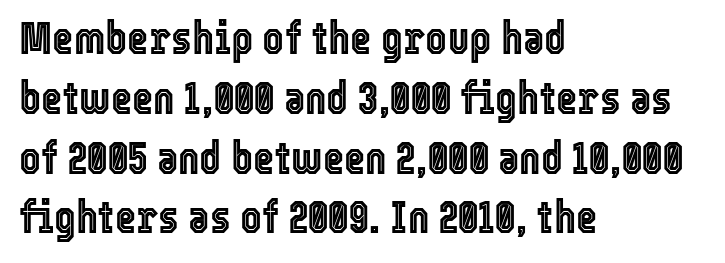
The image shows 46 px condensed type, upright; set left-aligned, normal line spacing (1.3x), normal letter spacing, not underlined; a medium x-height.
